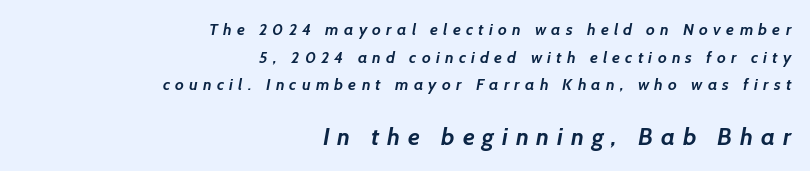
The image shows 24 px bold type; set right-aligned, line spacing 1.73x, unusually wide letter spacing (+0.33 em), not underlined; the second (bottom) block is 1.5x larger.
